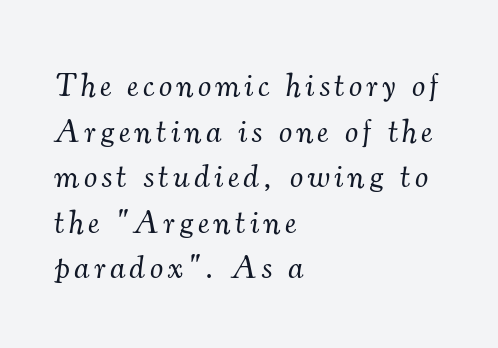
{"serif": "yes", "italic": "yes", "lean": "right", "slant_degrees": 7, "bold": "no", "weight": "light", "width": "normal", "stroke_contrast": "medium", "x_height": "small", "monospaced": "no", "underline": "no", "align": "left", "line_spacing": "normal", "line_spacing_ratio": 1.38, "glyph_px": 33}
